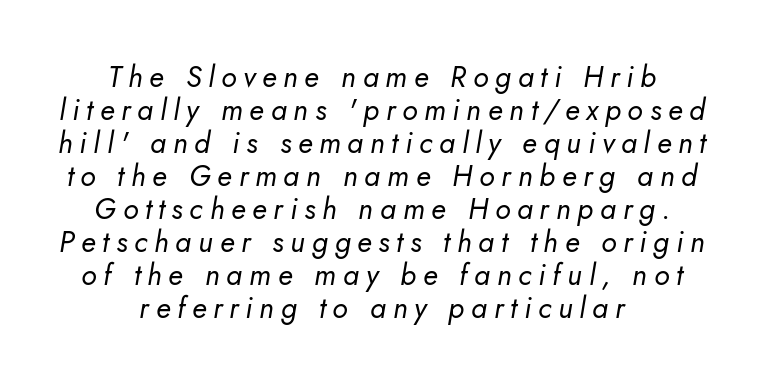
Q: Is the text bold? A: No.
Q: Is the text italic (slanted)? A: Yes, it leans right by about 5 degrees.
Q: Is the text underlined? A: No.
Q: How is the paragraph aligned? A: Centered.
Q: Is the spacing between letters normal or unusually wide? A: Unusually wide.
Q: Is the spacing between lines tight, normal or loose? A: Tight.
Q: Width (condensed, normal, or wide)? A: Normal.
Q: Stroke contrast? A: Low.
Q: x-height? A: Small.
Q: Monospaced? A: No.
